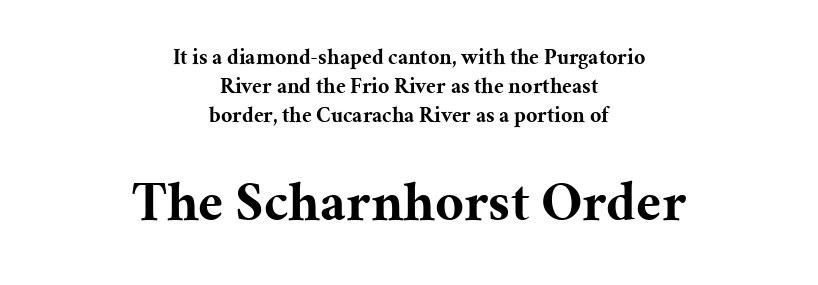
Descenders hang freely into open space. Italic: no, the glyphs are upright roman. Small tapered or slab feet sit at the stroke ends, so this counts as serif. Vertically, the passage feels balanced, rows spaced as you'd expect. Which of the two is more prominent by size? The second, at the bottom.
